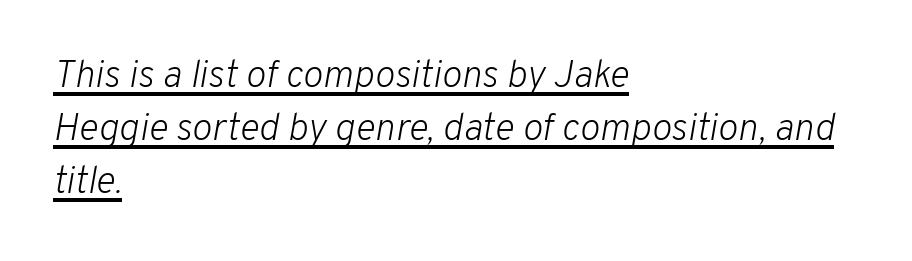
Honestly, the underline is the first thing you notice here. The compositor pushed each line to the left boundary. The space between consecutive lines is moderate. This sample has the flowing, uneven cadence of proportional lettering. Yep, that's italic — everything's leaning.
